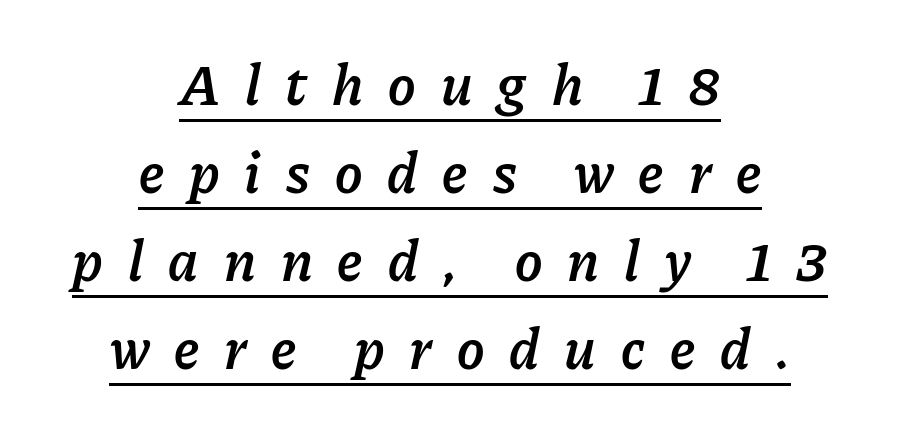
{"italic": "yes", "lean": "right", "slant_degrees": 11, "bold": "semi", "weight": "semibold", "width": "normal", "stroke_contrast": "low", "x_height": "medium", "monospaced": "no", "underline": "yes", "align": "center", "line_spacing": "normal", "line_spacing_ratio": 1.52, "letter_spacing": "wide", "letter_spacing_em": 0.43, "glyph_px": 58}
